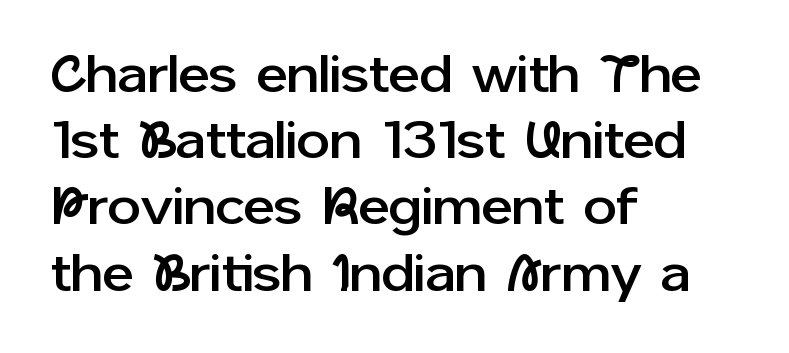
Q: Is the text italic (slanted)? A: No, it is upright.
Q: Is the typeface a serif or a sans-serif typeface? A: Sans-serif.
Q: Is the text underlined? A: No.
Q: How is the paragraph aligned? A: Left-aligned.
Q: Is the spacing between letters normal or unusually wide? A: Normal.
Q: Is the spacing between lines tight, normal or loose? A: Normal.
Q: Width (condensed, normal, or wide)? A: Normal.
Q: Stroke contrast? A: Low.
Q: x-height? A: Medium.
Q: Monospaced? A: No.
